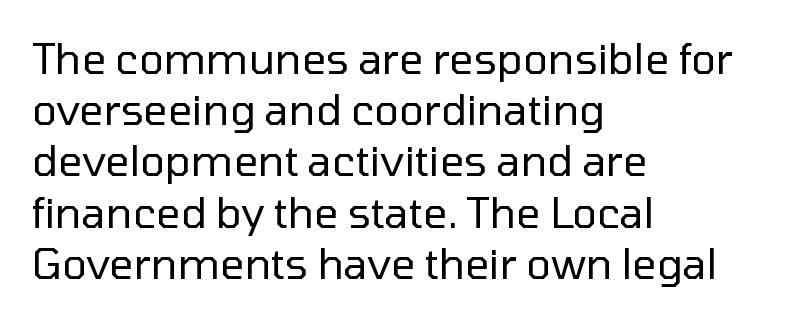
How are the letters spaced? Ordinarily, with no added tracking. This rendering uses left alignment, leaving the right contour irregular. The type family on display is of the sans-serif kind. Clear beneath every line of the passage. Is this a fixed-width face? No — the glyphs have proportional, varying widths.
